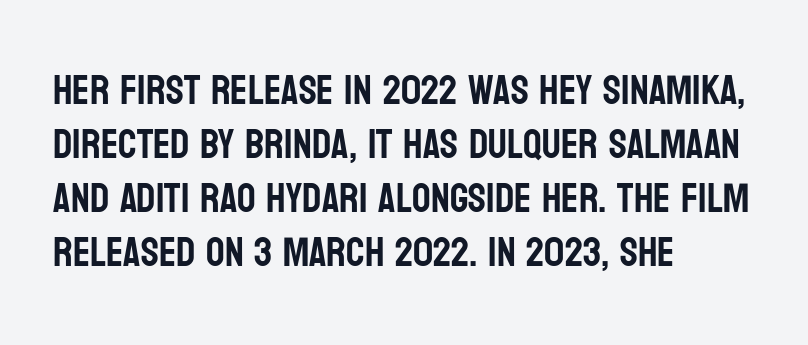
Q: Is the text italic (slanted)? A: No, it is upright.
Q: Is the typeface a serif or a sans-serif typeface? A: Sans-serif.
Q: Is the text underlined? A: No.
Q: How is the paragraph aligned? A: Left-aligned.
Q: Is the spacing between letters normal or unusually wide? A: Normal.
Q: Is the spacing between lines tight, normal or loose? A: Normal.
Q: Width (condensed, normal, or wide)? A: Condensed.
Q: Stroke contrast? A: Low.
Q: x-height? A: Large.
Q: Monospaced? A: No.
